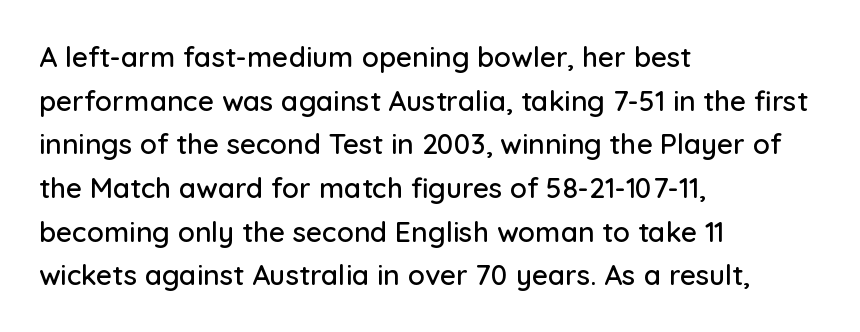
The image shows 28 px sans-serif type, upright; set left-aligned, normal line spacing (1.56x), normal letter spacing, not underlined; low stroke contrast and a medium x-height.
